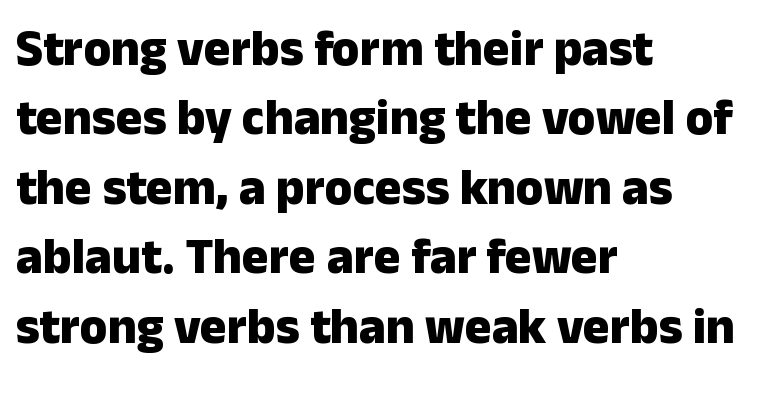
The image shows 50 px heavy sans-serif type, upright; set left-aligned, normal line spacing (1.39x), normal letter spacing, not underlined; low stroke contrast and a medium x-height.
